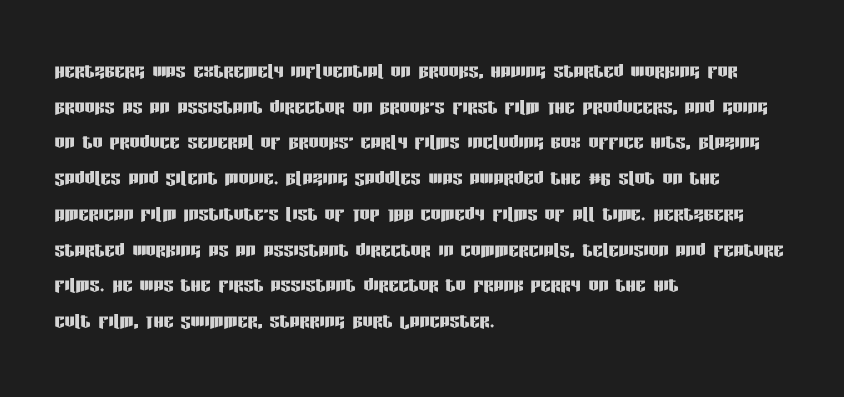
Glyph-to-glyph distance matches everyday printed text. The baseline area is clear. These lines are set flush left with a ragged right edge. Designer's note — italics off, roman on. The rendering uses a moderate line-height, typical for paragraphs.
